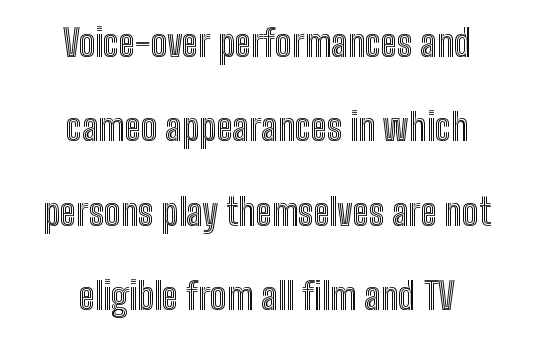
The axis of the letterforms is exactly vertical. The space directly below the letters is spotless. Think of a printed novel: that variable character pitch is what you see here. Alignment: centered.
